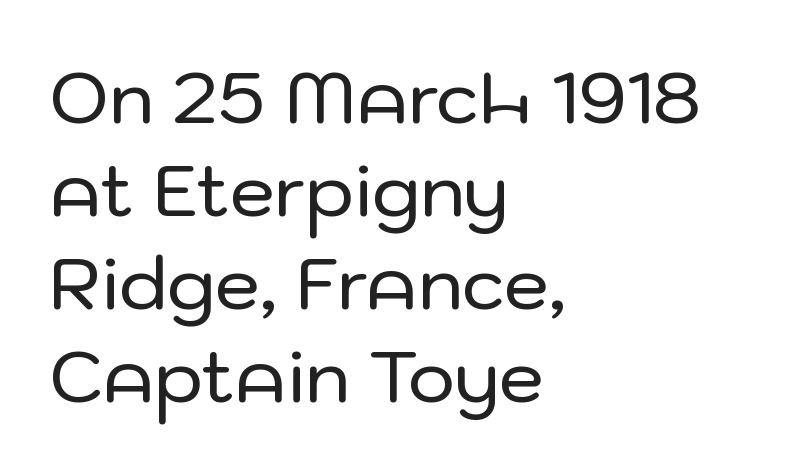
The rendering uses natural spacing where letterforms have individual widths. Tracking here is standard; glyphs follow each other at the usual distance. No italicization has been applied; the sample stays upright. Students, observe: this is what conventionally led text looks like. This sample uses a sans-serif face.
